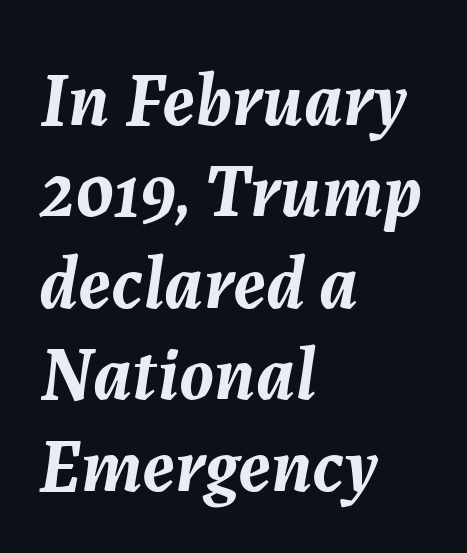
Q: Is the text bold? A: Yes.
Q: Is the text italic (slanted)? A: Yes, it leans right by about 7 degrees.
Q: Is the text underlined? A: No.
Q: How is the paragraph aligned? A: Left-aligned.
Q: Is the spacing between letters normal or unusually wide? A: Normal.
Q: Width (condensed, normal, or wide)? A: Normal.
Q: Stroke contrast? A: Medium.
Q: x-height? A: Medium.
Q: Monospaced? A: No.
